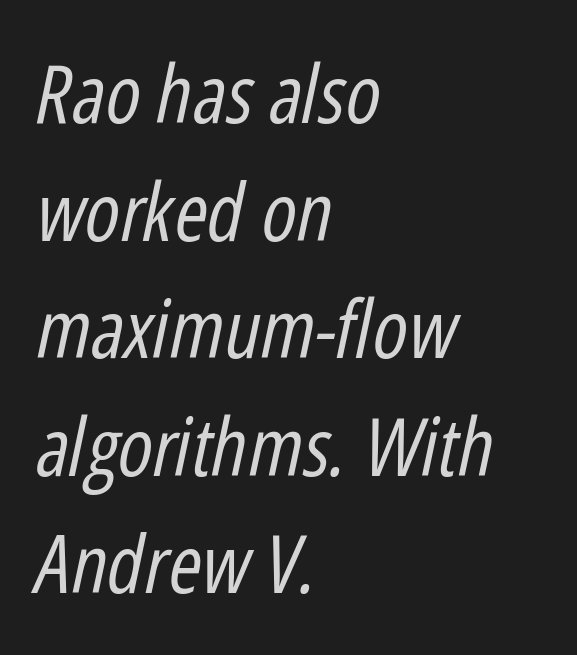
The image shows 80 px regular-weight, condensed type, italic (leaning right); set left-aligned, normal line spacing (1.47x), normal letter spacing, not underlined; low stroke contrast and a medium x-height.
